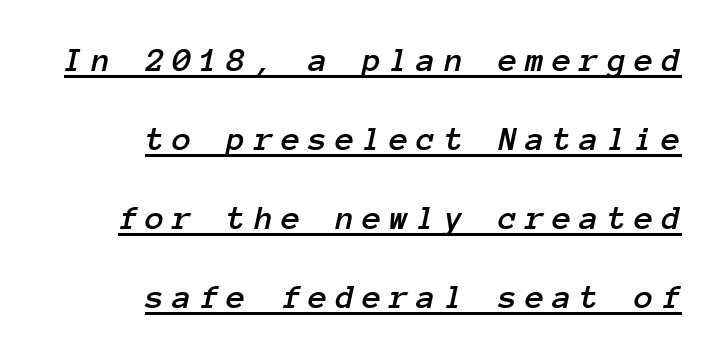
The image shows 35 px text type, italic (leaning right), monospaced; set right-aligned, loose line spacing (2.26x), unusually wide letter spacing (+0.23 em), underlined; low stroke contrast and a medium x-height.
